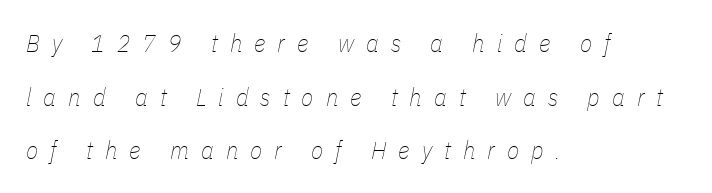
{"italic": "yes", "lean": "right", "slant_degrees": 11, "bold": "no", "underline": "no", "align": "left", "line_spacing": "loose", "line_spacing_ratio": 2.15, "letter_spacing": "wide", "letter_spacing_em": 0.48, "glyph_px": 25}
